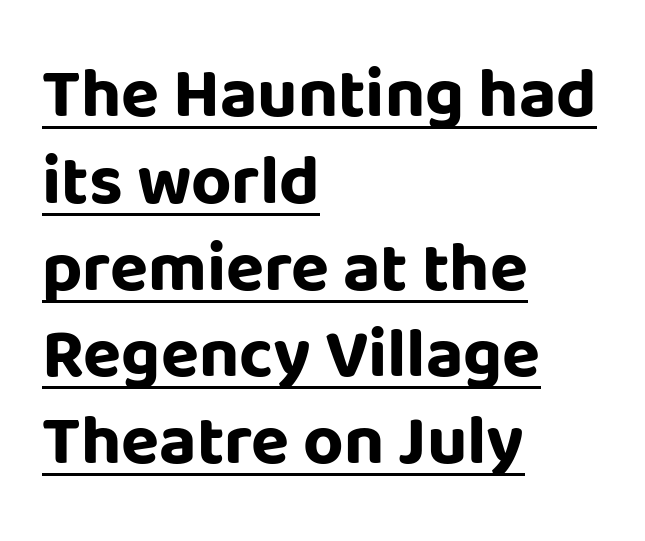
Font category for this specimen: sans-serif. The paragraph shown leans on its left margin. A typographer would call this underscored text. Characters remain perfectly vertical along every line.
